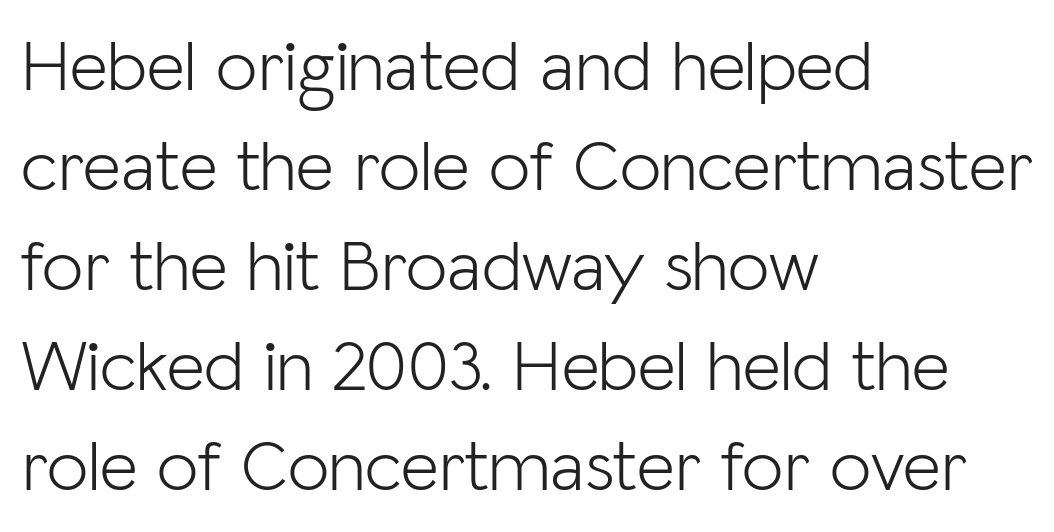
{"serif": "no", "italic": "no", "bold": "no", "weight": "light", "width": "normal", "stroke_contrast": "low", "x_height": "medium", "monospaced": "no", "underline": "no", "align": "left", "line_spacing": "normal", "line_spacing_ratio": 1.35, "letter_spacing": "normal", "letter_spacing_em": 0.0, "glyph_px": 74}
